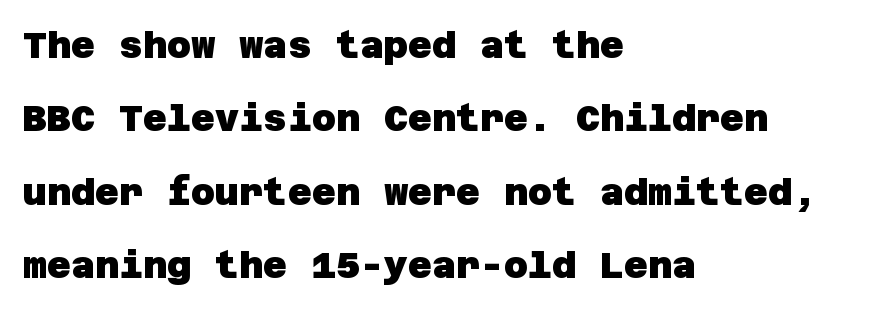
The image shows 37 px heavy sans-serif type; set left-aligned, loose line spacing (1.98x), normal letter spacing, not underlined; low stroke contrast and a large x-height.
